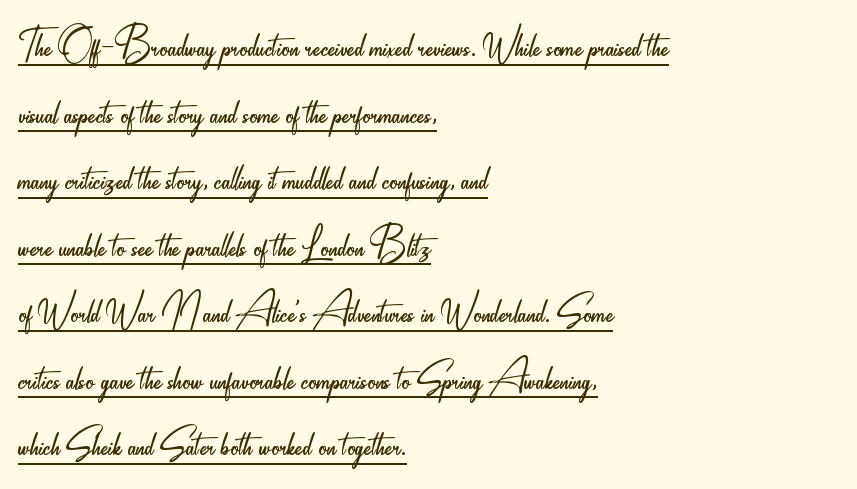
Do the characters align in a grid? No, the font is proportional. The face used here appears with an underline applied. The line-height multiplier appears to be the usual default. There is no visible air inserted between adjacent glyphs.
